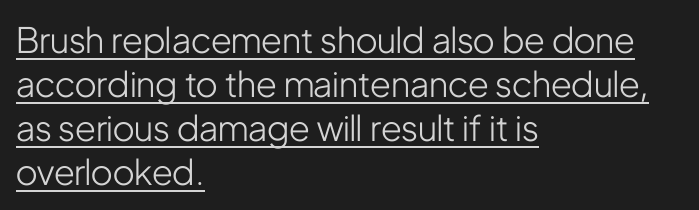
A typesetter would call this proportional, since set widths differ per character. Stem width sits at or under what a default text font uses. The specimen reads as upright at a glance. Somebody hit Ctrl+U on this one — the words are underlined. The text block is weighted toward the left margin, trailing off unevenly rightward. Vertically, the passage feels balanced, rows spaced as you'd expect.
